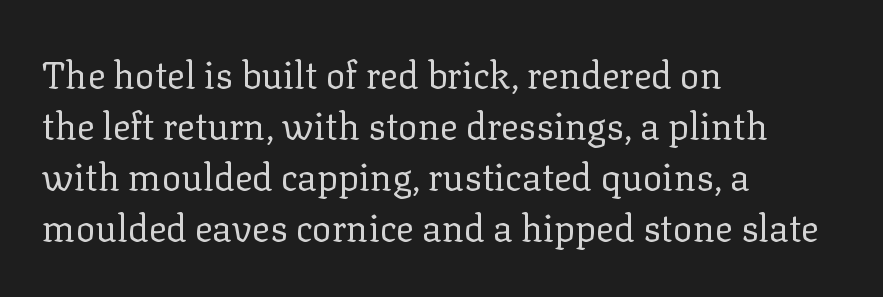
{"serif": "yes", "italic": "no", "bold": "no", "weight": "regular", "width": "normal", "stroke_contrast": "low", "x_height": "medium", "monospaced": "no", "underline": "no", "align": "left", "line_spacing": "normal", "line_spacing_ratio": 1.38, "letter_spacing": "normal", "letter_spacing_em": 0.0, "glyph_px": 37}
